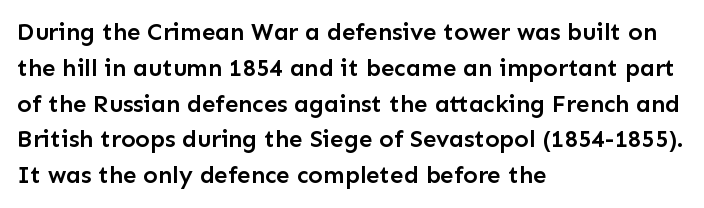
Q: Is the text bold? A: Semi-bold.
Q: Is the text italic (slanted)? A: No, it is upright.
Q: Is the text underlined? A: No.
Q: How is the paragraph aligned? A: Left-aligned.
Q: Is the spacing between letters normal or unusually wide? A: Normal.
Q: Is the spacing between lines tight, normal or loose? A: Normal.
